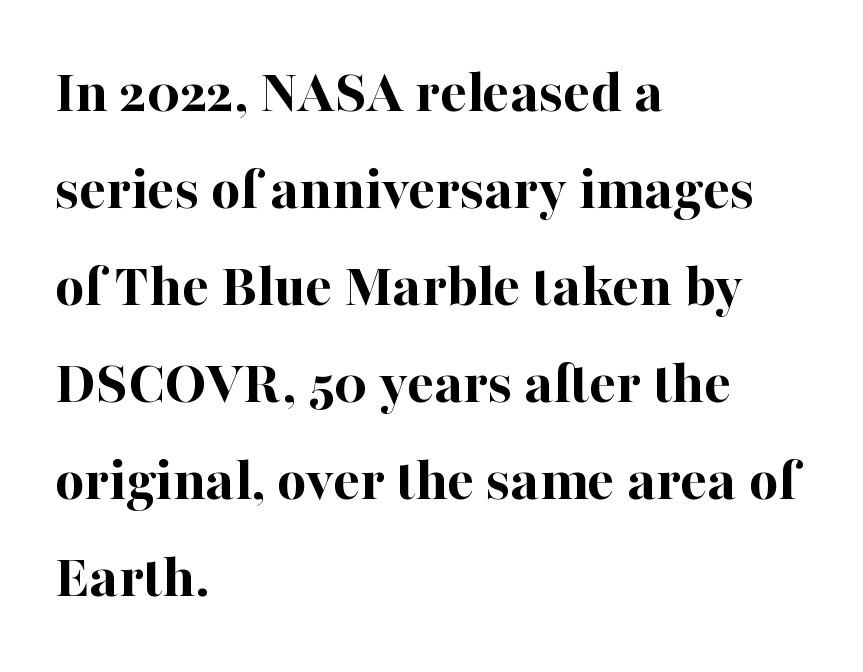
The image shows 63 px bold serif type, upright; set left-aligned, normal line spacing (1.54x), normal letter spacing, not underlined; high stroke contrast and a medium x-height.
